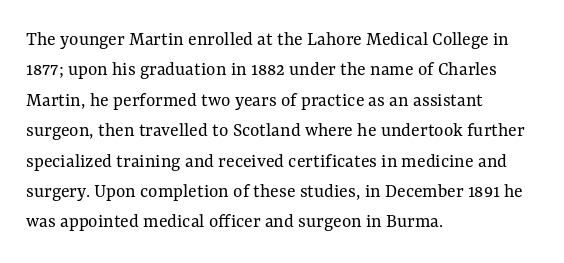
Q: Is the text bold? A: No.
Q: Is the text italic (slanted)? A: No, it is upright.
Q: Is the text underlined? A: No.
Q: How is the paragraph aligned? A: Left-aligned.
Q: Is the spacing between letters normal or unusually wide? A: Normal.
Q: Is the spacing between lines tight, normal or loose? A: Normal.
